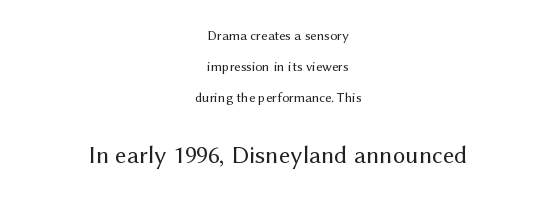
Q: Is the text bold? A: No.
Q: Is the text italic (slanted)? A: No, it is upright.
Q: Is the text underlined? A: No.
Q: How is the paragraph aligned? A: Centered.
Q: Is the spacing between letters normal or unusually wide? A: Normal.
Q: Is the spacing between lines tight, normal or loose? A: Loose.
Q: Which block of text is set in a larger size, the first (top) or the second (bottom)? A: The second (bottom) one.
